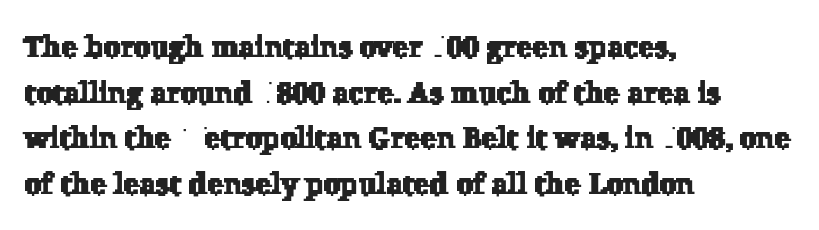
{"serif": "yes", "width": "normal", "stroke_contrast": "low", "x_height": "medium", "monospaced": "no", "underline": "no", "align": "left", "line_spacing": "normal", "line_spacing_ratio": 1.52, "letter_spacing": "normal", "letter_spacing_em": 0.0, "glyph_px": 30}
